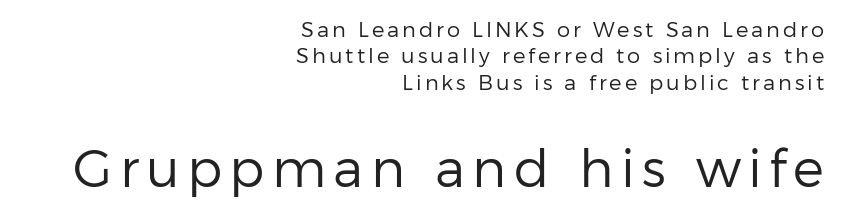
{"serif": "no", "italic": "no", "bold": "no", "weight": "regular", "width": "normal", "stroke_contrast": "low", "x_height": "medium", "monospaced": "no", "underline": "no", "align": "right", "line_spacing": "normal", "line_spacing_ratio": 1.26, "larger_block": "second", "size_ratio": 2.48, "glyph_px": 52}
